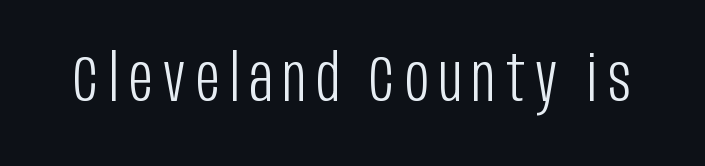
Spacing verdict: proportional, widths tailored to each character. Plain, unruled lines of type. Classification — sans serif. You can tell it's not italic because the verticals are truly vertical.
